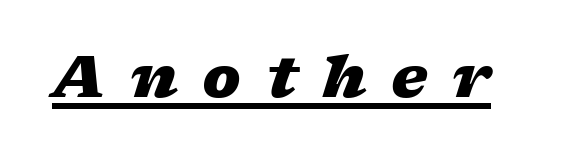
The image shows 58 px heavy, wide type, italic (leaning right); set unusually wide letter spacing (+0.42 em), underlined; low stroke contrast and a medium x-height.
